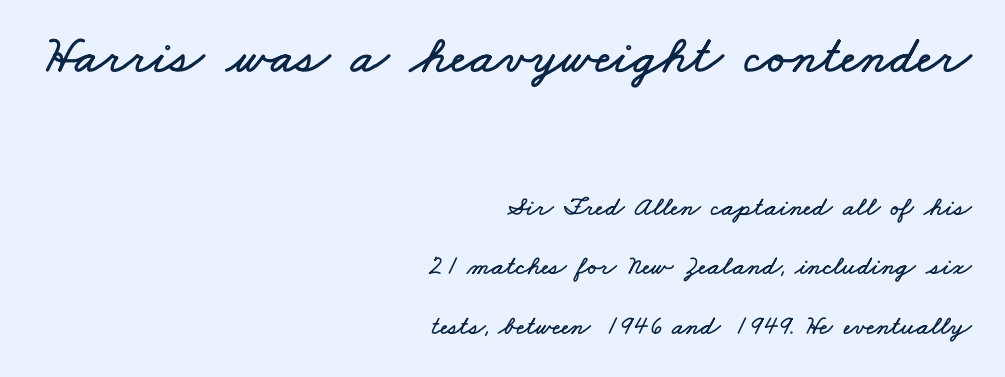
The image shows 54 px wide type; set right-aligned, loose line spacing (2.2x), normal letter spacing, not underlined; the first (top) block is 2.0x larger; low stroke contrast and a small x-height.
